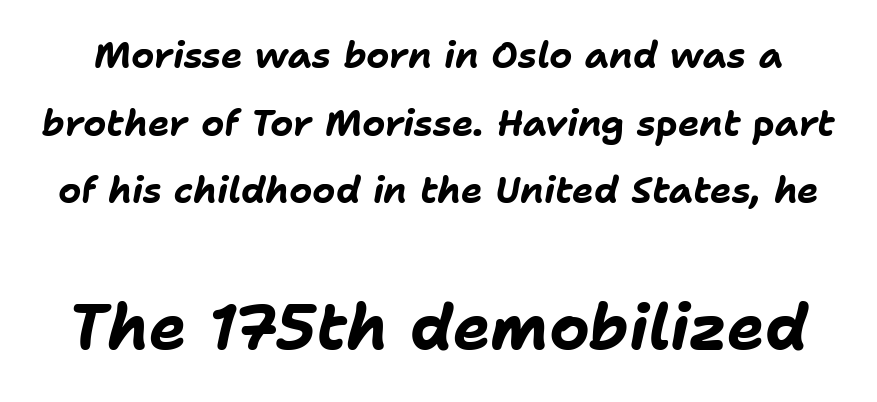
Q: Is the text bold? A: Yes.
Q: Is the text italic (slanted)? A: Yes, it leans right by about 11 degrees.
Q: Is the text underlined? A: No.
Q: Is the spacing between letters normal or unusually wide? A: Normal.
Q: Which block of text is set in a larger size, the first (top) or the second (bottom)? A: The second (bottom) one.
Q: Width (condensed, normal, or wide)? A: Normal.
Q: Stroke contrast? A: Low.
Q: x-height? A: Medium.
Q: Monospaced? A: No.
